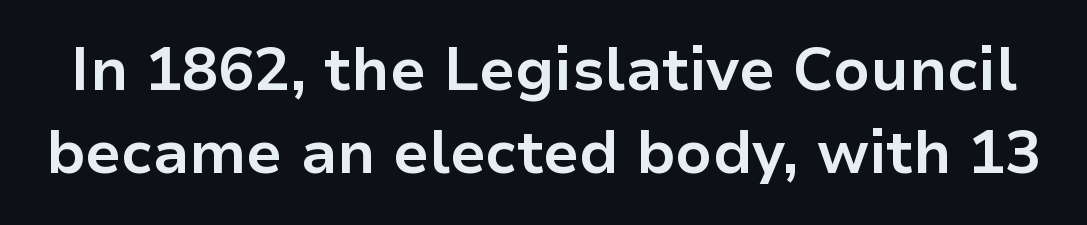
{"serif": "no", "italic": "no", "bold": "yes", "weight": "bold", "width": "normal", "stroke_contrast": "low", "x_height": "medium", "monospaced": "no", "underline": "no", "line_spacing": "normal", "line_spacing_ratio": 1.39, "letter_spacing": "normal", "letter_spacing_em": 0.0, "glyph_px": 60}
